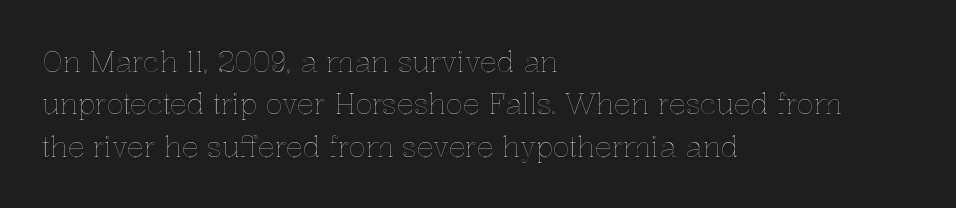
{"italic": "no", "width": "normal", "x_height": "medium", "monospaced": "no", "underline": "no", "align": "left", "line_spacing": "normal", "line_spacing_ratio": 1.51, "letter_spacing": "normal", "letter_spacing_em": 0.0, "glyph_px": 28}
